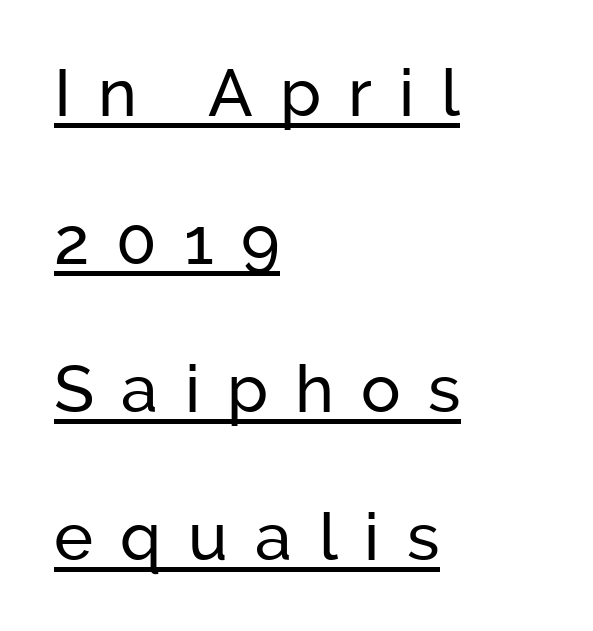
Q: Is the text italic (slanted)? A: No, it is upright.
Q: Is the typeface a serif or a sans-serif typeface? A: Sans-serif.
Q: Is the text underlined? A: Yes.
Q: How is the paragraph aligned? A: Left-aligned.
Q: Is the spacing between letters normal or unusually wide? A: Unusually wide.
Q: Is the spacing between lines tight, normal or loose? A: Loose.
Q: Width (condensed, normal, or wide)? A: Normal.
Q: Stroke contrast? A: Low.
Q: x-height? A: Medium.
Q: Monospaced? A: No.
